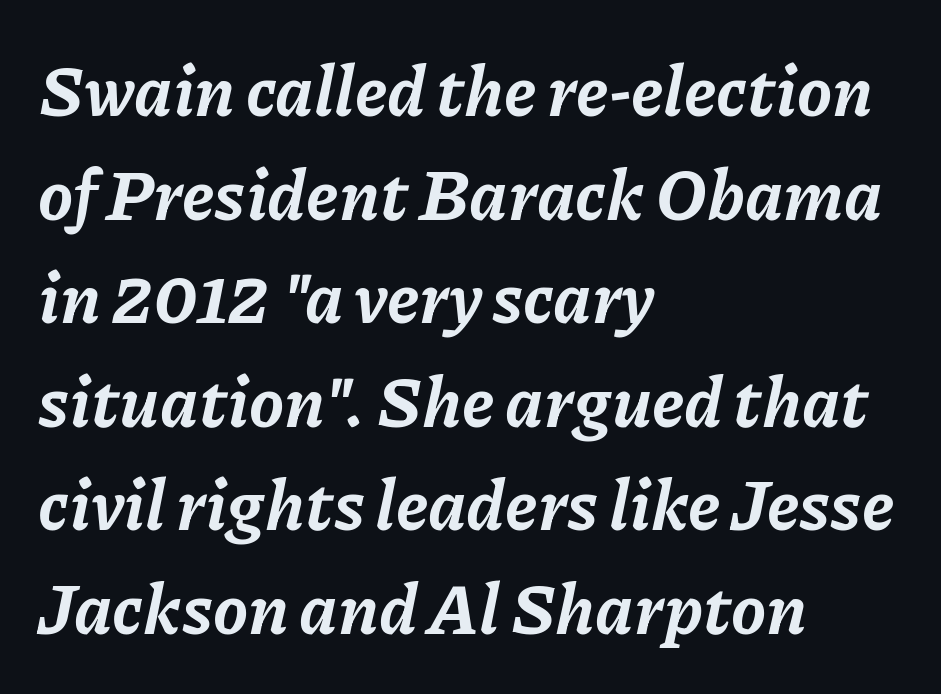
Q: Is the text bold? A: Yes.
Q: Is the text italic (slanted)? A: Yes, it leans right by about 11 degrees.
Q: Is the text underlined? A: No.
Q: How is the paragraph aligned? A: Left-aligned.
Q: Is the spacing between letters normal or unusually wide? A: Normal.
Q: Is the spacing between lines tight, normal or loose? A: Normal.
Q: Width (condensed, normal, or wide)? A: Normal.
Q: Stroke contrast? A: Low.
Q: x-height? A: Medium.
Q: Monospaced? A: No.
